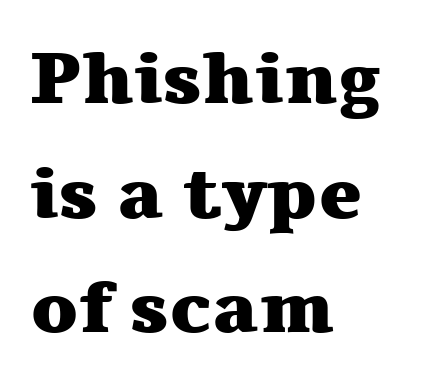
I'd call this a serif setting — the letters wear small feet. Think of a printed novel: that variable character pitch is what you see here. A typesetter would call this zero additional tracking. Is the block centered? No — it sits flush against the left margin.
